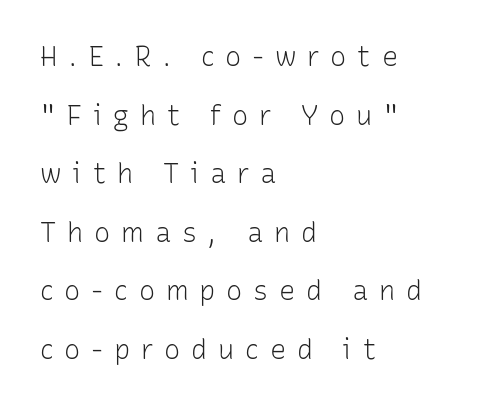
Compared with typical body copy, the letter spacing here is much looser. The space beneath each line is pristine and unruled. The text block is weighted toward the left margin, trailing off unevenly rightward. Is the stroke heavy? The answer is a plain regular-or-lighter. Airy leading. Rendered with straight, roman letterforms.
